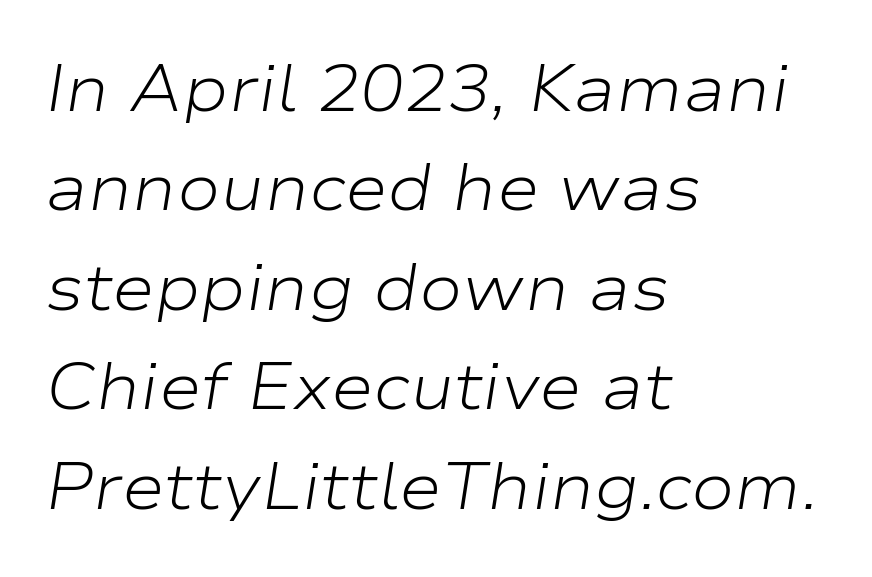
{"italic": "yes", "lean": "right", "slant_degrees": 9, "bold": "no", "weight": "light", "width": "wide", "stroke_contrast": "low", "x_height": "medium", "monospaced": "no", "underline": "no", "align": "left", "line_spacing": "normal", "line_spacing_ratio": 1.53, "letter_spacing": "normal", "letter_spacing_em": 0.0, "glyph_px": 65}
